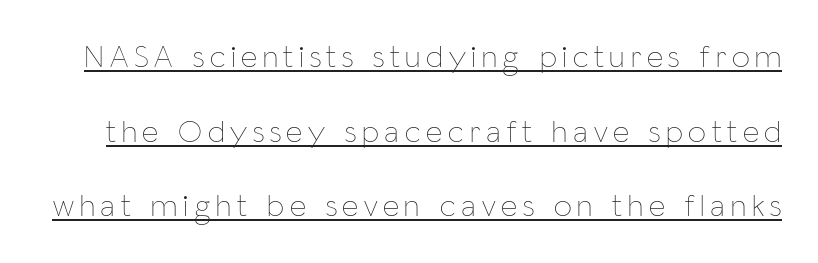
The image shows 32 px thin, condensed type, upright; set loose line spacing (2.33x), underlined; low stroke contrast and a medium x-height.
